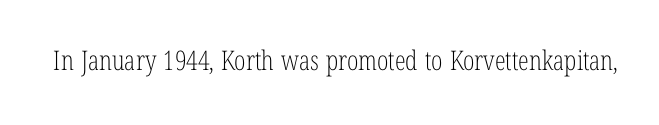
Q: Is the text bold? A: No.
Q: Is the text italic (slanted)? A: No, it is upright.
Q: Is the text underlined? A: No.
Q: Is the spacing between letters normal or unusually wide? A: Normal.
